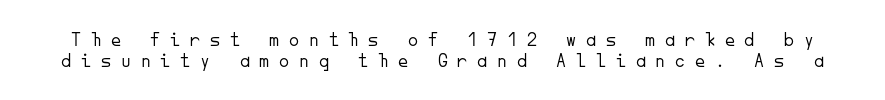
The image shows 20 px text type, upright; set tight line spacing (1.03x), unusually wide letter spacing (+0.49 em), not underlined.
